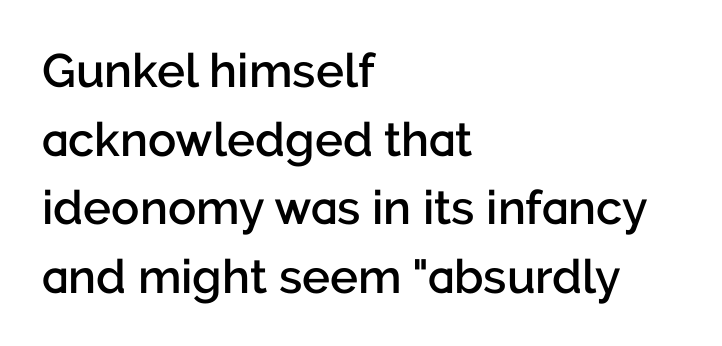
Q: Is the text bold? A: Semi-bold.
Q: Is the text italic (slanted)? A: No, it is upright.
Q: Is the typeface a serif or a sans-serif typeface? A: Sans-serif.
Q: Is the text underlined? A: No.
Q: How is the paragraph aligned? A: Left-aligned.
Q: Is the spacing between letters normal or unusually wide? A: Normal.
Q: Is the spacing between lines tight, normal or loose? A: Normal.
Q: Width (condensed, normal, or wide)? A: Normal.
Q: Stroke contrast? A: Low.
Q: x-height? A: Medium.
Q: Monospaced? A: No.
